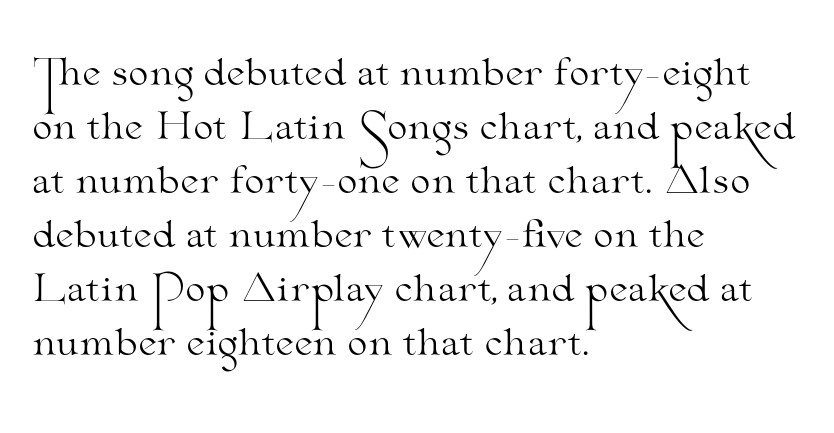
Q: Is the text bold? A: No.
Q: Is the text italic (slanted)? A: No, it is upright.
Q: Is the typeface a serif or a sans-serif typeface? A: Serif.
Q: Is the text underlined? A: No.
Q: How is the paragraph aligned? A: Left-aligned.
Q: Is the spacing between letters normal or unusually wide? A: Normal.
Q: Is the spacing between lines tight, normal or loose? A: Normal.
Q: Width (condensed, normal, or wide)? A: Wide.
Q: Stroke contrast? A: Medium.
Q: x-height? A: Small.
Q: Monospaced? A: No.
